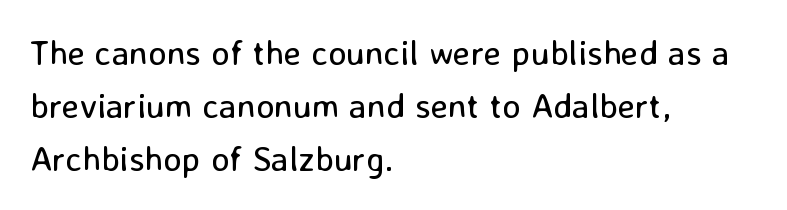
Q: Is the text bold? A: No.
Q: Is the text italic (slanted)? A: No, it is upright.
Q: Is the typeface a serif or a sans-serif typeface? A: Sans-serif.
Q: Is the text underlined? A: No.
Q: How is the paragraph aligned? A: Left-aligned.
Q: Is the spacing between letters normal or unusually wide? A: Normal.
Q: Is the spacing between lines tight, normal or loose? A: Normal.
Q: Width (condensed, normal, or wide)? A: Normal.
Q: Stroke contrast? A: Low.
Q: x-height? A: Medium.
Q: Monospaced? A: No.
